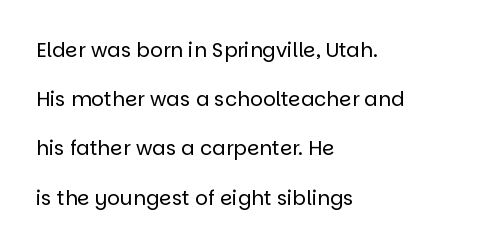
{"italic": "no", "bold": "no", "underline": "no", "align": "left", "line_spacing": "loose", "line_spacing_ratio": 2.46, "letter_spacing": "normal", "letter_spacing_em": 0.0, "glyph_px": 20}
